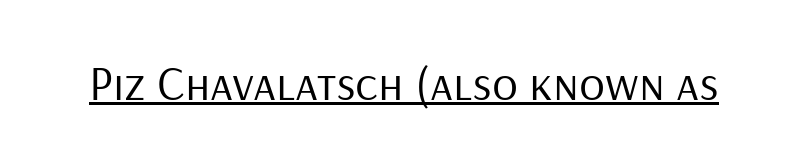
Stems here are at most as thick as an everyday book face. Typographically, this falls in the sans-serif category. Students, note that the glyphs here touch the page at normal intervals. Students, observe the line beneath the letters — that is underlining.
